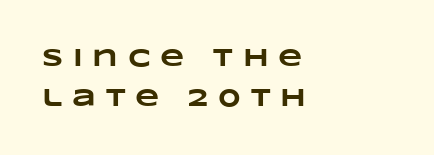
Q: Is the text bold? A: Yes.
Q: Is the text underlined? A: No.
Q: How is the paragraph aligned? A: Left-aligned.
Q: Is the spacing between letters normal or unusually wide? A: Unusually wide.
Q: Is the spacing between lines tight, normal or loose? A: Normal.
